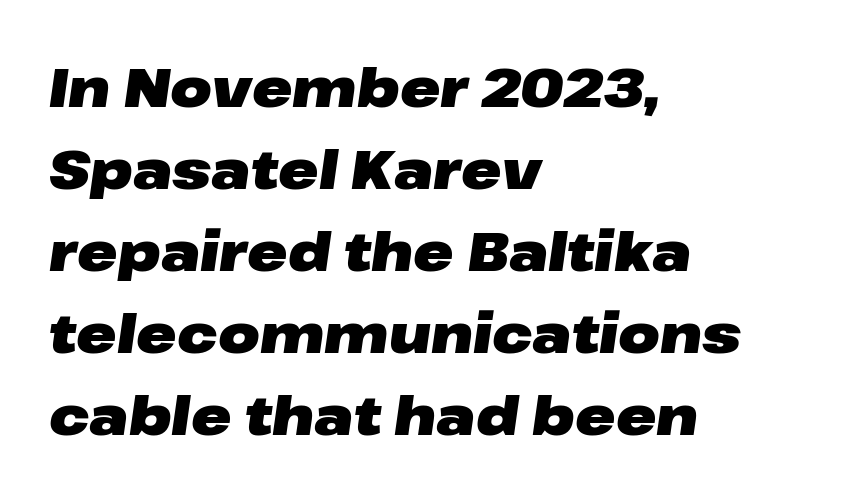
Interline gaps are of average width in this sample. If you drew a ruler down the left edge, every line would touch it. Is the type slanted? Yes — the strokes lean at a clear angle. Has an underline been added? It has not. Strong, thick strokes mark this as bold type.
